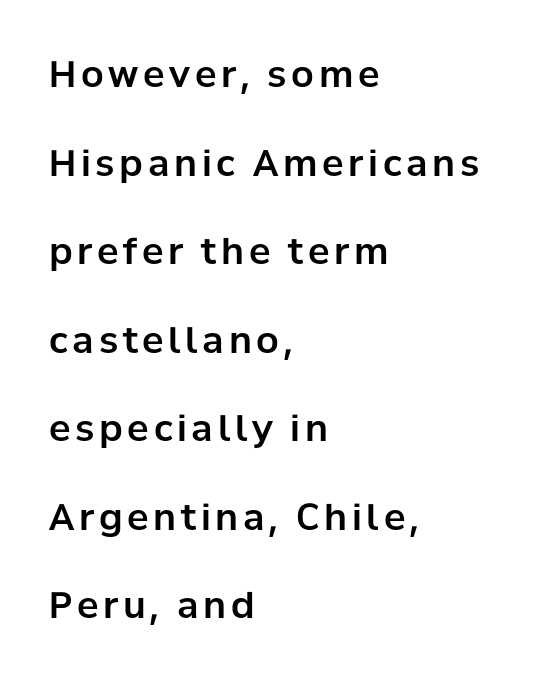
The image shows 36 px sans-serif type, upright; set left-aligned, loose line spacing (2.46x), not underlined; low stroke contrast and a medium x-height.
